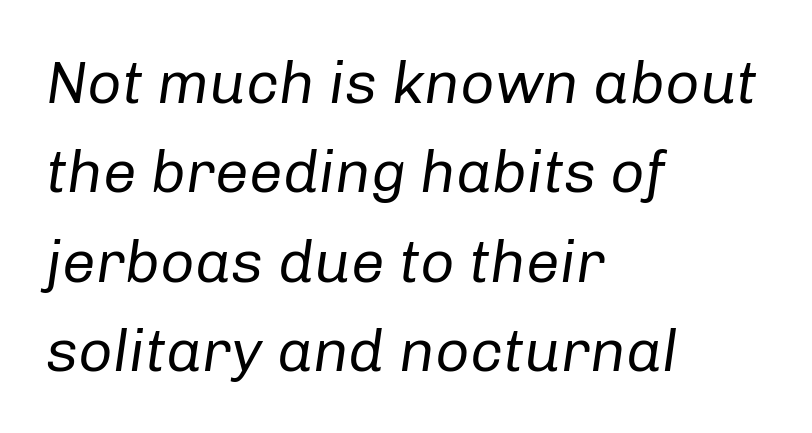
The image shows 60 px regular-weight type, italic (leaning right); set left-aligned, normal line spacing (1.49x), normal letter spacing, not underlined; low stroke contrast and a medium x-height.
